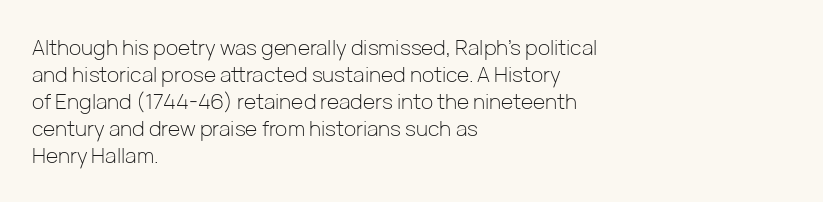
{"italic": "no", "bold": "no", "underline": "no", "align": "left", "line_spacing": "normal", "line_spacing_ratio": 1.28, "letter_spacing": "normal", "letter_spacing_em": 0.0, "glyph_px": 21}
